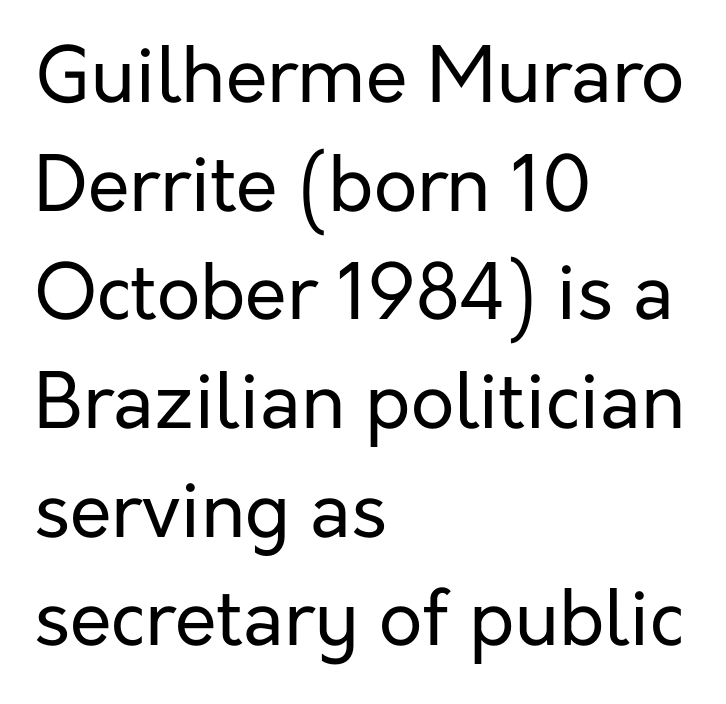
{"serif": "no", "italic": "no", "bold": "no", "weight": "regular", "width": "normal", "stroke_contrast": "low", "x_height": "medium", "monospaced": "no", "underline": "no", "align": "left", "line_spacing": "normal", "line_spacing_ratio": 1.43, "letter_spacing": "normal", "letter_spacing_em": 0.0, "glyph_px": 76}
